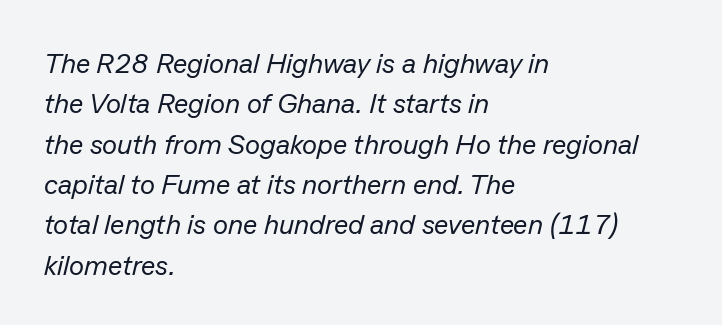
{"italic": "yes", "lean": "right", "slant_degrees": 13, "bold": "no", "weight": "regular", "width": "normal", "stroke_contrast": "low", "x_height": "medium", "monospaced": "no", "underline": "no", "align": "left", "line_spacing": "normal", "line_spacing_ratio": 1.44, "letter_spacing": "normal", "letter_spacing_em": 0.0, "glyph_px": 28}
